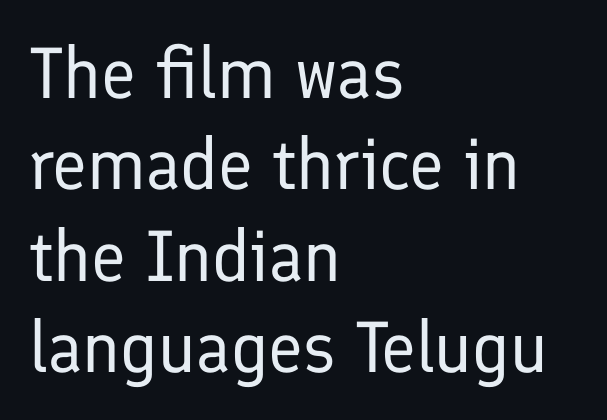
A typesetter would call this proportional, since set widths differ per character. The typesetting does not lean heavy: it is not bold. No extra tracking has been applied to these lines. A typesetter would label this face a sans. Alignment: flush left.
